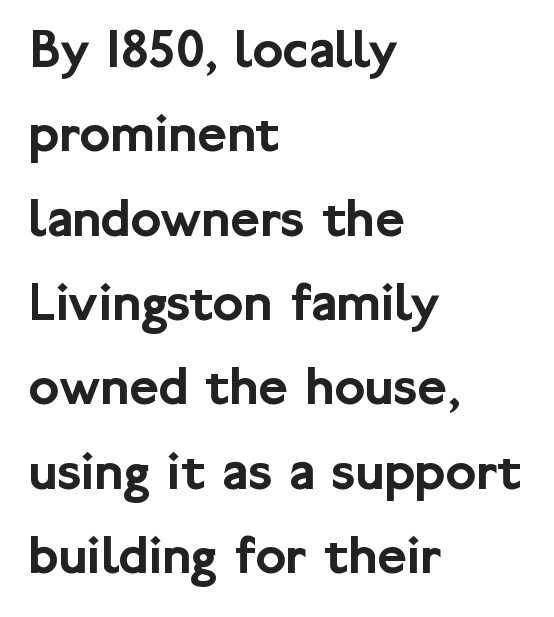
Q: Is the text italic (slanted)? A: No, it is upright.
Q: Is the typeface a serif or a sans-serif typeface? A: Sans-serif.
Q: Is the text underlined? A: No.
Q: How is the paragraph aligned? A: Left-aligned.
Q: Is the spacing between letters normal or unusually wide? A: Normal.
Q: Is the spacing between lines tight, normal or loose? A: Normal.
Q: Width (condensed, normal, or wide)? A: Normal.
Q: Stroke contrast? A: Low.
Q: x-height? A: Medium.
Q: Monospaced? A: No.
